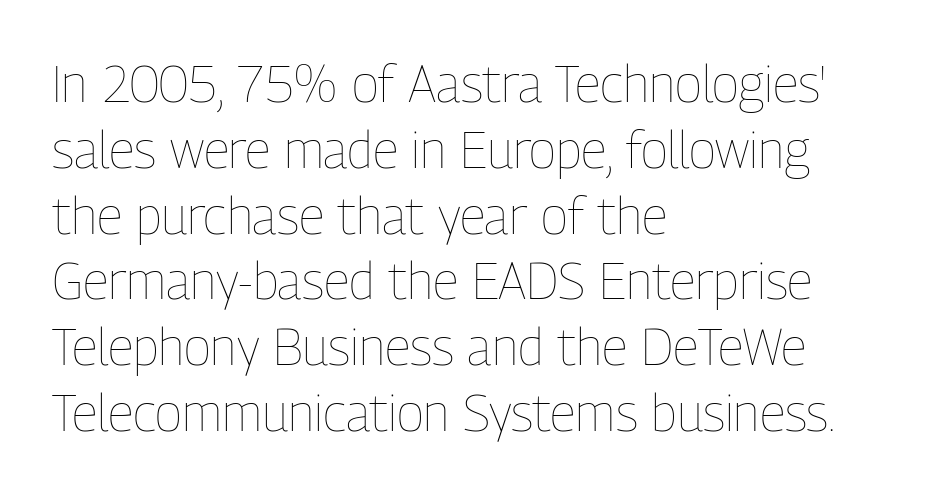
{"italic": "no", "bold": "no", "weight": "thin", "width": "condensed", "stroke_contrast": "low", "x_height": "medium", "monospaced": "no", "underline": "no", "align": "left", "line_spacing": "normal", "line_spacing_ratio": 1.29, "letter_spacing": "normal", "letter_spacing_em": 0.0, "glyph_px": 51}
